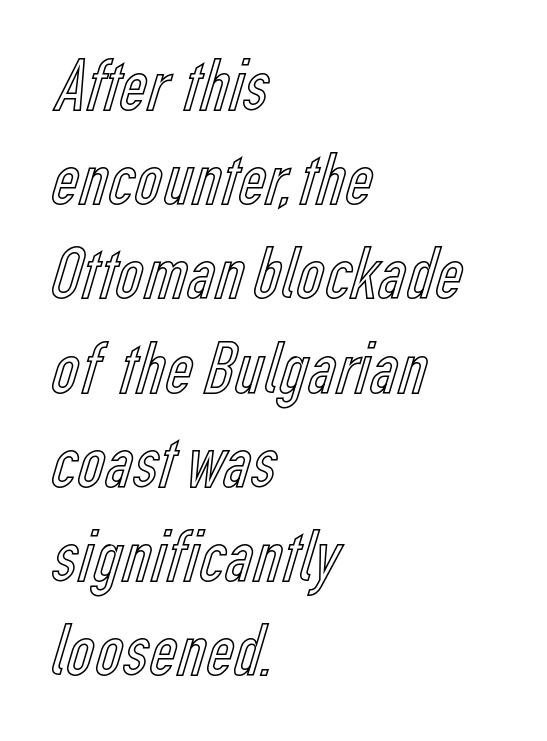
{"width": "condensed", "x_height": "medium", "monospaced": "no", "underline": "no", "align": "left", "line_spacing_ratio": 1.24, "letter_spacing": "normal", "letter_spacing_em": 0.0, "glyph_px": 76}
